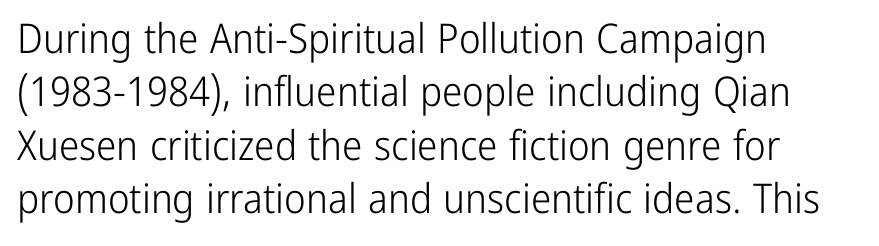
The image shows 41 px light, condensed sans-serif type, upright; set left-aligned, normal line spacing (1.3x), normal letter spacing, not underlined; low stroke contrast and a medium x-height.
